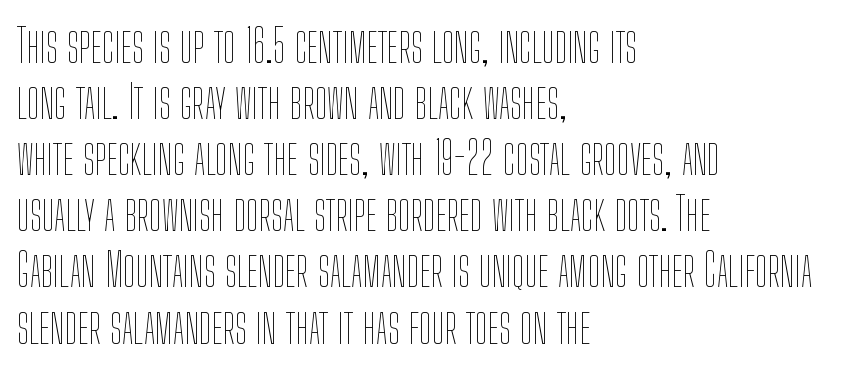
{"italic": "no", "bold": "no", "weight": "thin", "width": "condensed", "stroke_contrast": "low", "x_height": "medium", "monospaced": "no", "underline": "no", "align": "left", "line_spacing_ratio": 1.22, "letter_spacing": "normal", "letter_spacing_em": 0.0, "glyph_px": 46}
